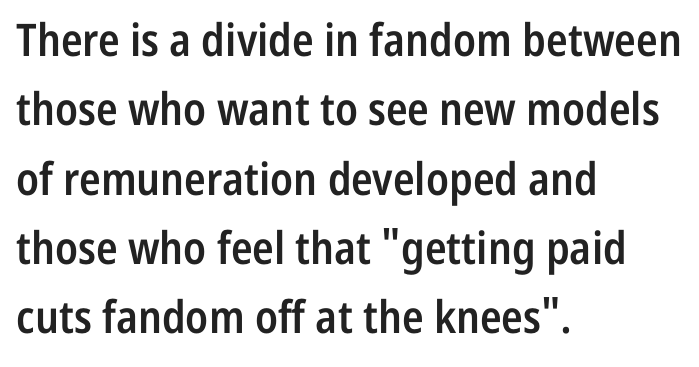
Visually the block forms a straight wall on the left and a jagged coastline on the right. Any mark beneath the type? The region is blank. The letters stand upright; this is a roman face. In terms of leading, this rendering sits right in the middle. The tracking reads as untouched default to a designer's eye.
